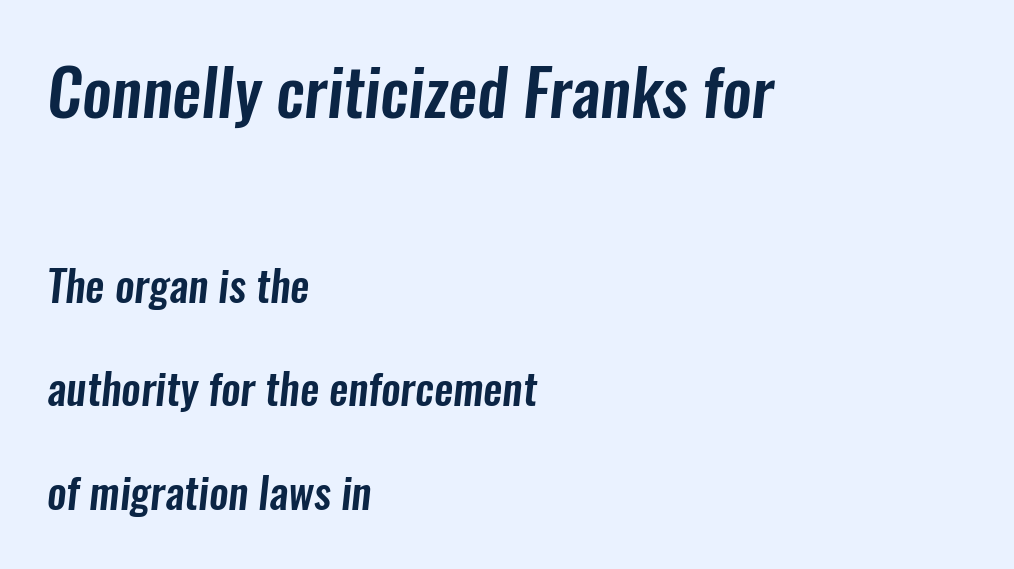
Q: Is the typeface a serif or a sans-serif typeface? A: Sans-serif.
Q: Is the text underlined? A: No.
Q: How is the paragraph aligned? A: Left-aligned.
Q: Is the spacing between letters normal or unusually wide? A: Normal.
Q: Is the spacing between lines tight, normal or loose? A: Loose.
Q: Which block of text is set in a larger size, the first (top) or the second (bottom)? A: The first (top) one.
Q: Width (condensed, normal, or wide)? A: Condensed.
Q: Stroke contrast? A: Low.
Q: x-height? A: Medium.
Q: Monospaced? A: No.
